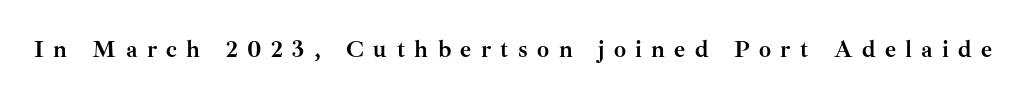
The image shows 24 px bold type, upright; set unusually wide letter spacing (+0.39 em), not underlined.
